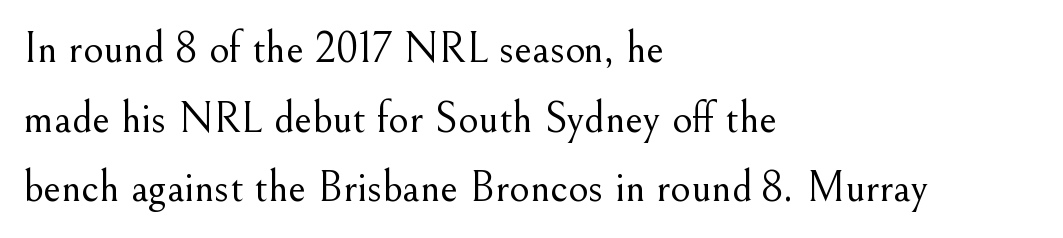
{"serif": "yes", "italic": "no", "bold": "no", "weight": "light", "width": "normal", "stroke_contrast": "medium", "x_height": "small", "monospaced": "no", "underline": "no", "align": "left", "line_spacing": "normal", "line_spacing_ratio": 1.58, "letter_spacing": "normal", "letter_spacing_em": 0.0, "glyph_px": 44}
